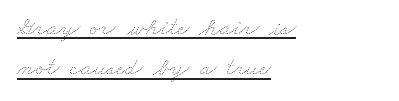
The typesetter has applied underlining to the passage shown. Leading: standard. No heavy texture on the line: the type isn't bold. The tracking reads as untouched default to a designer's eye. The lines in this sample share a left origin and differ only in where they stop.
